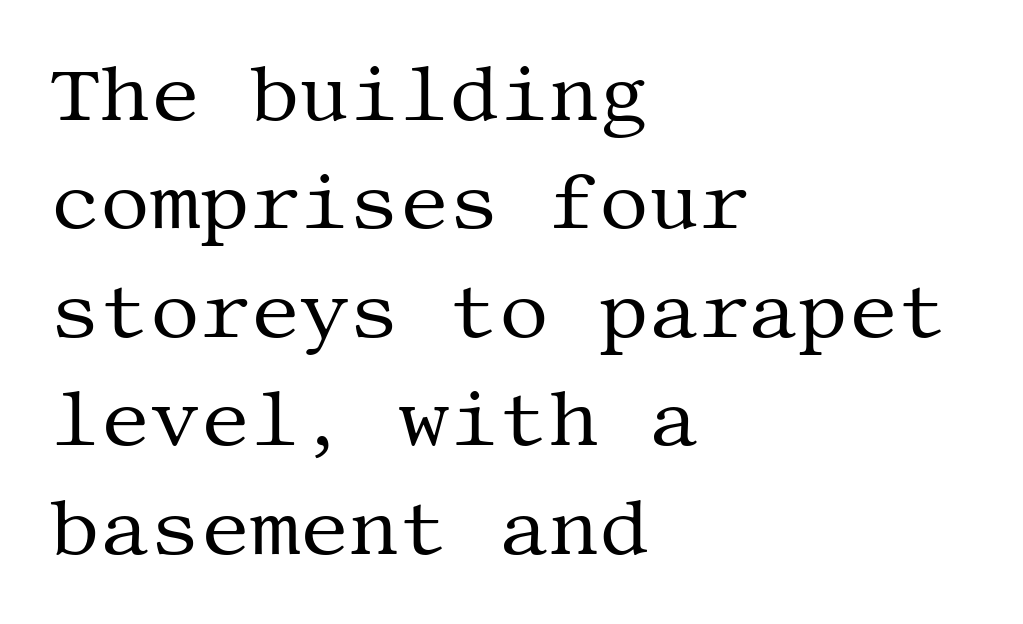
Evenly set lines give the paragraph a standard silhouette. A typesetter would mark this as roman, not italic. What stands out about the letter spacing? Nothing — it is the standard amount. The face used here is seriffed, in the tradition of book romans.
